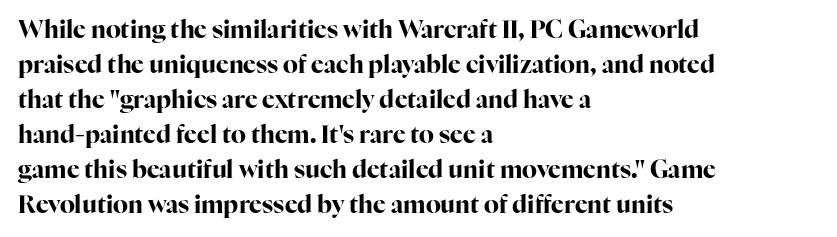
A classic flush-left, rag-right setting is used for this passage. The strokes are fattened all the way to bold. Plain, unruled lines of type. Tracking value appears to be zero — textbook default spacing.
